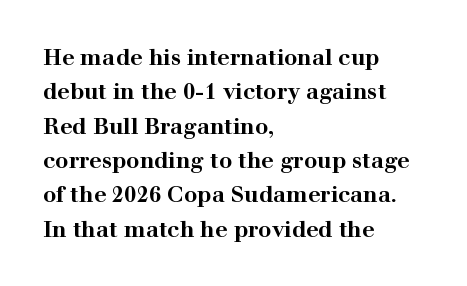
The image shows 22 px bold type, upright; set left-aligned, normal line spacing (1.56x), normal letter spacing, not underlined.
